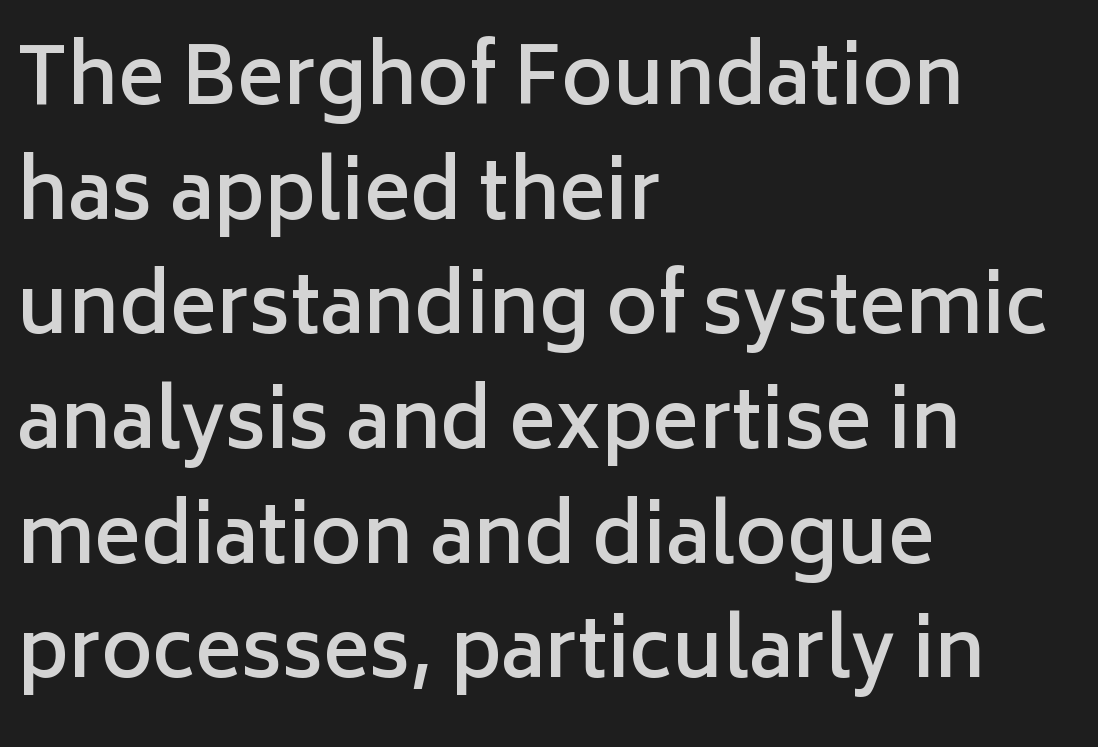
{"serif": "no", "italic": "no", "bold": "semi", "weight": "semibold", "width": "normal", "stroke_contrast": "low", "x_height": "medium", "monospaced": "no", "underline": "no", "align": "left", "line_spacing": "normal", "line_spacing_ratio": 1.47, "letter_spacing": "normal", "letter_spacing_em": 0.0, "glyph_px": 78}
